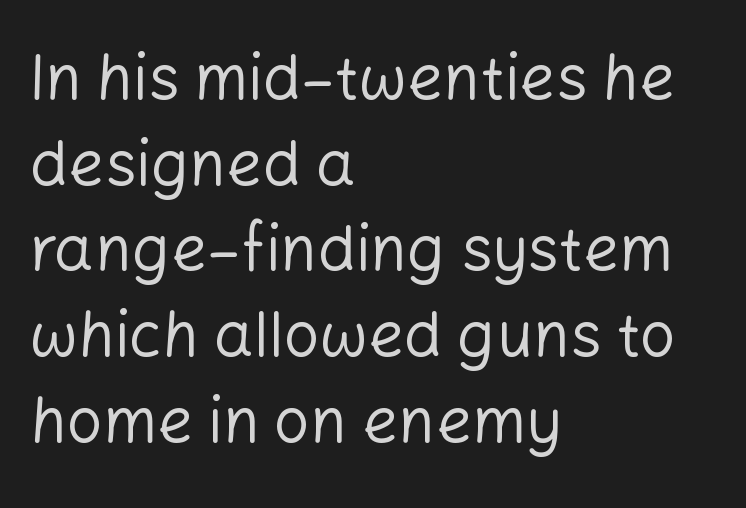
This is roman type, the default non-slanted kind. Notice how descenders clear the ascenders below comfortably — that's standard leading. Each word holds together tightly as a unit, with standard inter-letter gaps. Note: no serifs on the glyphs. Is the stroke heavy? The answer is a plain regular-or-lighter.
